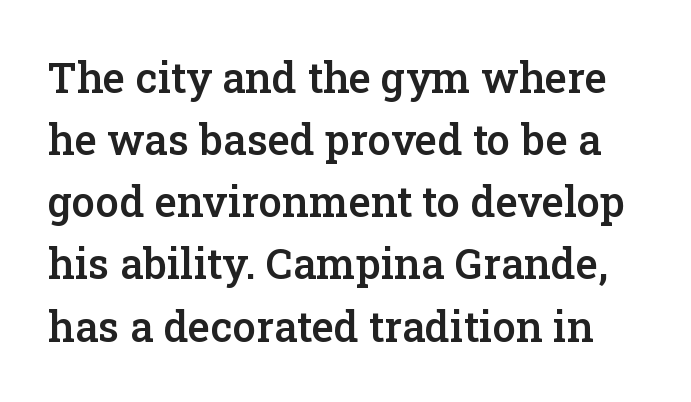
Q: Is the text bold? A: Semi-bold.
Q: Is the text italic (slanted)? A: No, it is upright.
Q: Is the typeface a serif or a sans-serif typeface? A: Serif.
Q: Is the text underlined? A: No.
Q: Is the spacing between letters normal or unusually wide? A: Normal.
Q: Is the spacing between lines tight, normal or loose? A: Normal.
Q: Width (condensed, normal, or wide)? A: Normal.
Q: Stroke contrast? A: Low.
Q: x-height? A: Medium.
Q: Monospaced? A: No.
